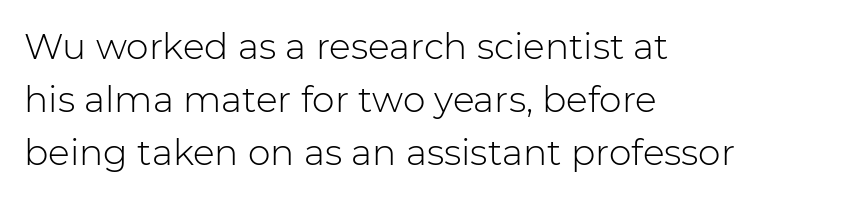
{"serif": "no", "italic": "no", "bold": "no", "weight": "light", "width": "normal", "stroke_contrast": "low", "x_height": "medium", "monospaced": "no", "underline": "no", "align": "left", "line_spacing": "normal", "line_spacing_ratio": 1.47, "letter_spacing": "normal", "letter_spacing_em": 0.0, "glyph_px": 36}
